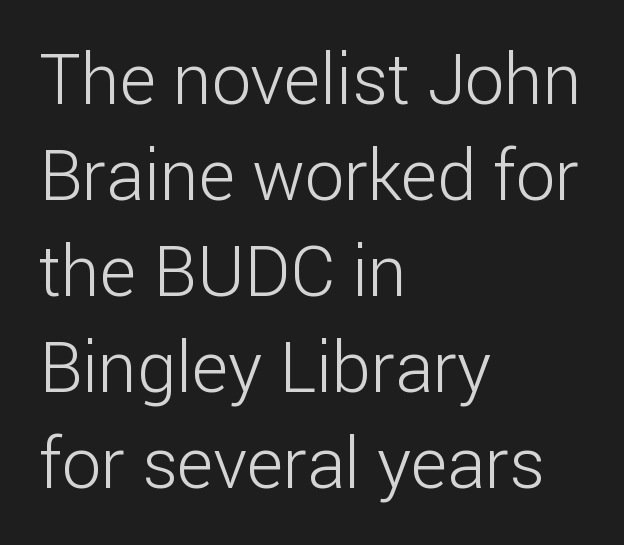
Q: Is the text bold? A: No.
Q: Is the text italic (slanted)? A: No, it is upright.
Q: Is the typeface a serif or a sans-serif typeface? A: Sans-serif.
Q: Is the text underlined? A: No.
Q: How is the paragraph aligned? A: Left-aligned.
Q: Is the spacing between letters normal or unusually wide? A: Normal.
Q: Is the spacing between lines tight, normal or loose? A: Normal.
Q: Width (condensed, normal, or wide)? A: Normal.
Q: Stroke contrast? A: Low.
Q: x-height? A: Medium.
Q: Monospaced? A: No.
